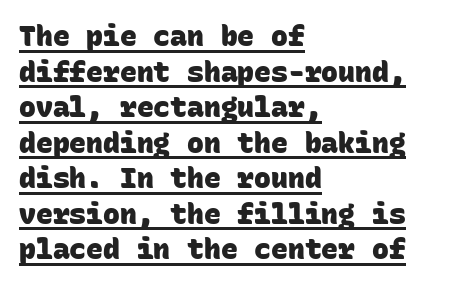
{"serif": "no", "bold": "yes", "weight": "heavy", "width": "normal", "stroke_contrast": "low", "x_height": "large", "monospaced": "yes", "underline": "yes", "align": "left", "line_spacing": "normal", "line_spacing_ratio": 1.27, "letter_spacing": "normal", "letter_spacing_em": 0.0, "glyph_px": 28}
